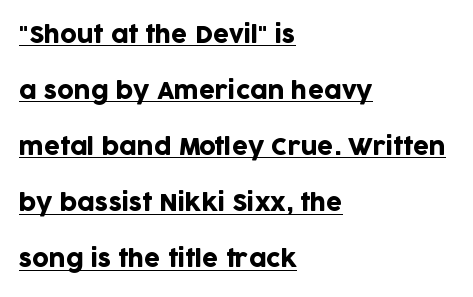
{"italic": "no", "underline": "yes", "align": "left", "line_spacing": "loose", "line_spacing_ratio": 2.44, "letter_spacing": "normal", "letter_spacing_em": 0.0, "glyph_px": 23}
